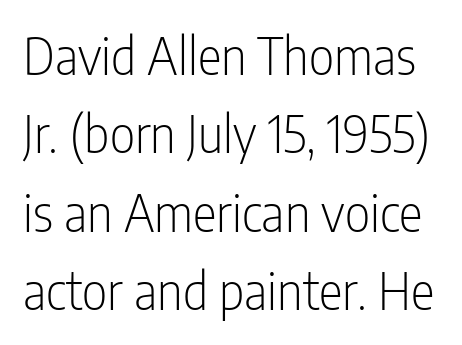
The image shows 50 px light, condensed sans-serif type, upright; set normal line spacing (1.57x), normal letter spacing, not underlined; low stroke contrast and a medium x-height.
